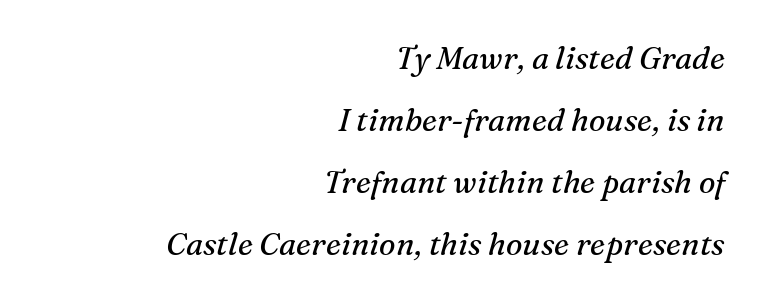
The image shows 31 px regular-weight serif type, italic (leaning right); set right-aligned, loose line spacing (2.0x), normal letter spacing, not underlined; medium stroke contrast and a medium x-height.
